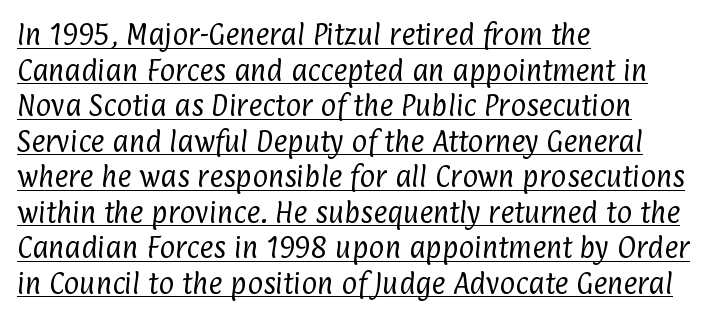
Q: Is the text bold? A: No.
Q: Is the text underlined? A: Yes.
Q: How is the paragraph aligned? A: Left-aligned.
Q: Is the spacing between letters normal or unusually wide? A: Normal.
Q: Is the spacing between lines tight, normal or loose? A: Normal.
